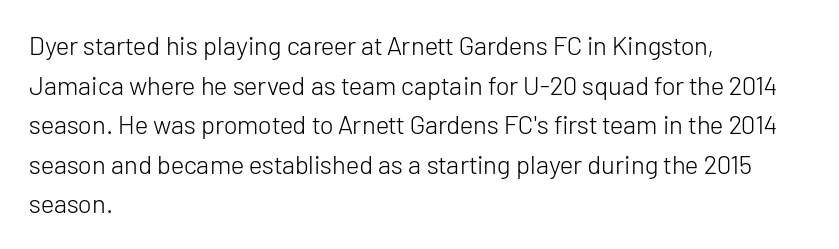
The block of text has a typical density, with ordinary space between rows. The line texture is even and compact thanks to regular tracking. Nothing heavy about these letters — not bold at all. Which margin do the lines hug? The left one — the right edge is uneven.
